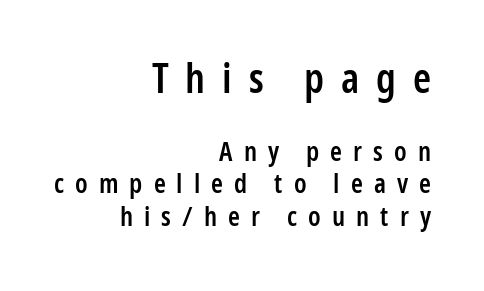
Q: Is the text bold? A: Semi-bold.
Q: Is the text italic (slanted)? A: No, it is upright.
Q: Is the typeface a serif or a sans-serif typeface? A: Sans-serif.
Q: Is the text underlined? A: No.
Q: How is the paragraph aligned? A: Right-aligned.
Q: Is the spacing between letters normal or unusually wide? A: Unusually wide.
Q: Which block of text is set in a larger size, the first (top) or the second (bottom)? A: The first (top) one.
Q: Width (condensed, normal, or wide)? A: Condensed.
Q: Stroke contrast? A: Low.
Q: x-height? A: Medium.
Q: Monospaced? A: No.
